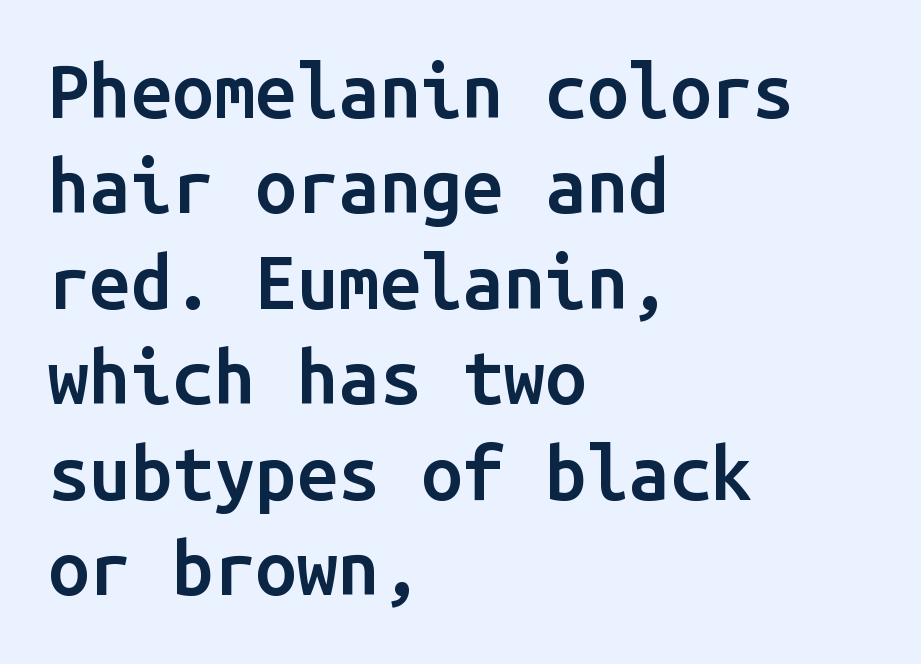
{"serif": "no", "italic": "no", "bold": "semi", "weight": "semibold", "width": "normal", "stroke_contrast": "low", "x_height": "medium", "monospaced": "yes", "underline": "no", "align": "left", "line_spacing": "normal", "line_spacing_ratio": 1.29, "letter_spacing": "normal", "letter_spacing_em": 0.0, "glyph_px": 74}
